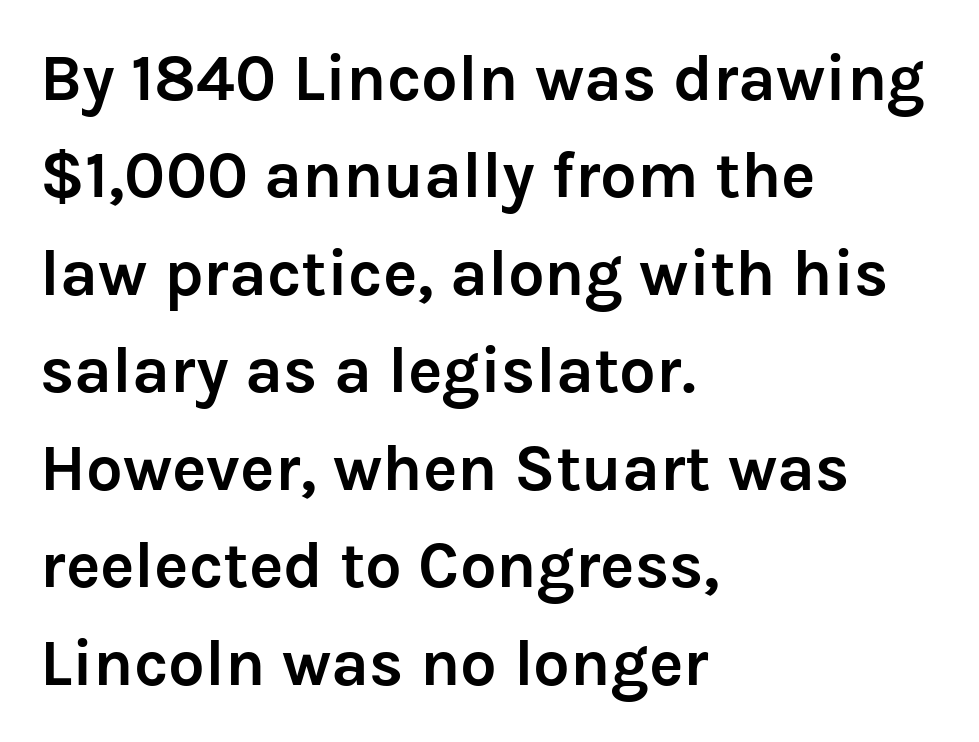
{"serif": "no", "italic": "no", "bold": "yes", "weight": "semibold", "width": "normal", "stroke_contrast": "low", "x_height": "medium", "monospaced": "no", "underline": "no", "align": "left", "line_spacing": "normal", "line_spacing_ratio": 1.5, "letter_spacing": "normal", "letter_spacing_em": 0.0, "glyph_px": 65}
